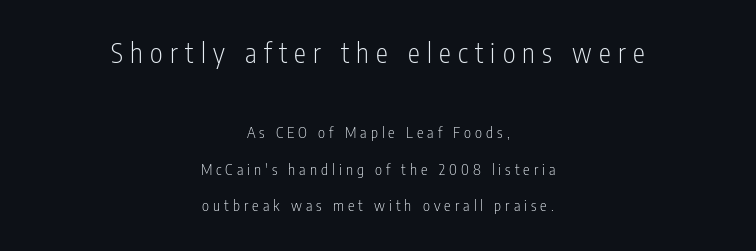
The rendering inserts visible extra space after every character. Character size in the leading block exceeds that of the trailing block. Nope, not italic — everything's standing straight. The passage shown is not underscored anywhere. Caption: multi-line text, centered on the measure.
